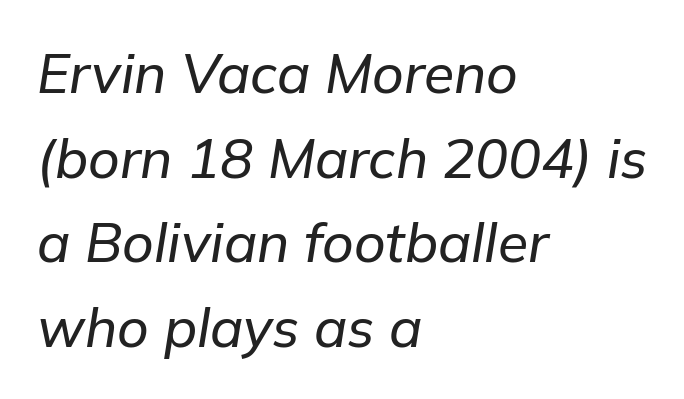
The image shows 55 px text type, italic (leaning right); set left-aligned, normal line spacing (1.54x), normal letter spacing, not underlined; low stroke contrast and a medium x-height.
